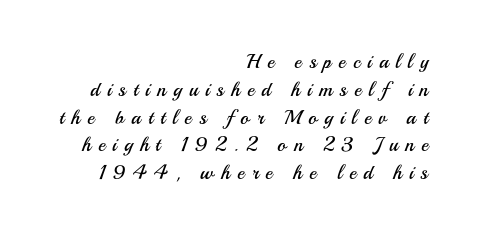
Q: Is the text bold? A: No.
Q: Is the text italic (slanted)? A: Yes.
Q: Is the text underlined? A: No.
Q: How is the paragraph aligned? A: Right-aligned.
Q: Is the spacing between letters normal or unusually wide? A: Unusually wide.
Q: Is the spacing between lines tight, normal or loose? A: Normal.
